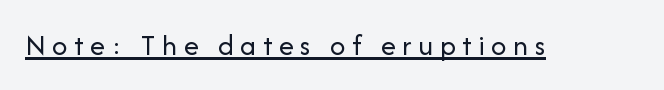
Q: Is the text bold? A: No.
Q: Is the text italic (slanted)? A: No, it is upright.
Q: Is the typeface a serif or a sans-serif typeface? A: Sans-serif.
Q: Is the text underlined? A: Yes.
Q: Is the spacing between letters normal or unusually wide? A: Unusually wide.
Q: Width (condensed, normal, or wide)? A: Normal.
Q: Stroke contrast? A: Low.
Q: x-height? A: Medium.
Q: Monospaced? A: No.
